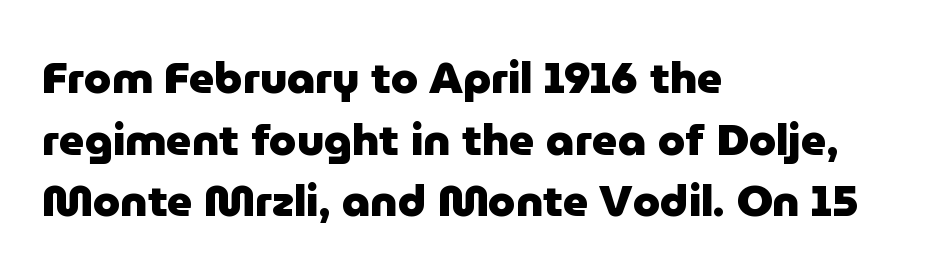
Q: Is the text bold? A: Yes.
Q: Is the text italic (slanted)? A: No, it is upright.
Q: Is the typeface a serif or a sans-serif typeface? A: Sans-serif.
Q: Is the text underlined? A: No.
Q: How is the paragraph aligned? A: Left-aligned.
Q: Is the spacing between letters normal or unusually wide? A: Normal.
Q: Is the spacing between lines tight, normal or loose? A: Normal.
Q: Width (condensed, normal, or wide)? A: Normal.
Q: Stroke contrast? A: Low.
Q: x-height? A: Medium.
Q: Monospaced? A: No.
